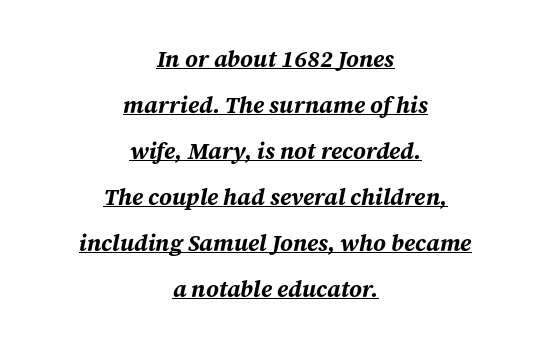
Underlined type. Students, note that the glyphs here touch the page at normal intervals. Airy leading. You can tell it's italic because the verticals aren't actually vertical.
